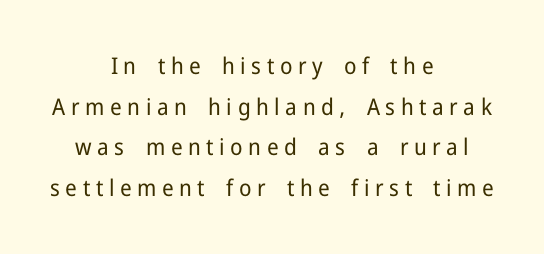
Where is the straight margin? There isn't one; the lines are centered. Ascenders rise straight up at ninety degrees. Letters have the restrained weight of plain body copy at most. The words here are not underlined. The face used here is rendered with a markedly widened letterfit.
